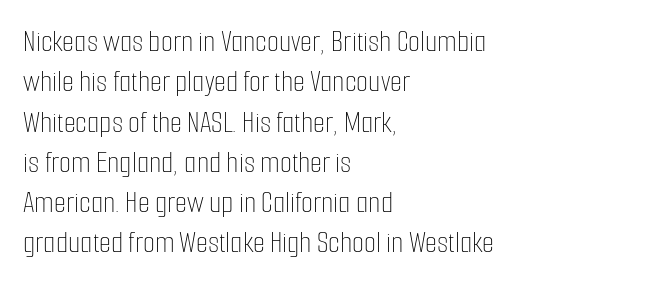
Q: Is the text bold? A: No.
Q: Is the text italic (slanted)? A: No, it is upright.
Q: Is the text underlined? A: No.
Q: How is the paragraph aligned? A: Left-aligned.
Q: Is the spacing between letters normal or unusually wide? A: Normal.
Q: Is the spacing between lines tight, normal or loose? A: Normal.
Q: Width (condensed, normal, or wide)? A: Condensed.
Q: Stroke contrast? A: Low.
Q: x-height? A: Medium.
Q: Monospaced? A: No.
